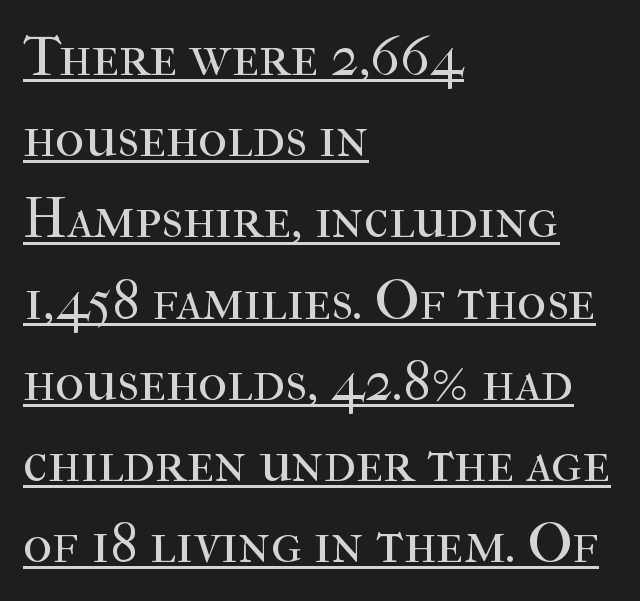
This block has exactly the height ordinary leading produces. Does a line run under the words? Yes, clearly. Spacing between characters is what you'd get straight out of the box. Line starts are locked; line ends wander.
